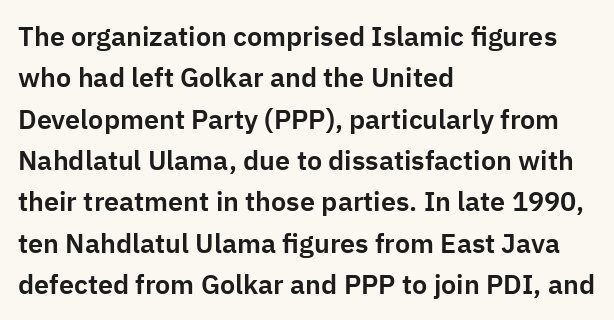
The image shows 27 px text type, upright; set left-aligned, normal line spacing (1.53x), normal letter spacing, not underlined.
